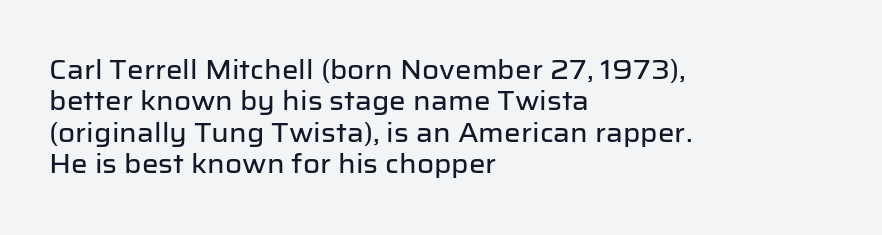
Tracking value appears to be zero — textbook default spacing. Rendered with straight, roman letterforms. Short and long lines alike share a common starting point at left. A bare baseline throughout the passage.
